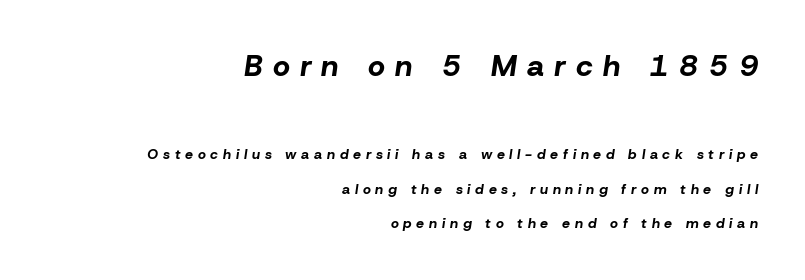
Q: Is the text bold? A: Yes.
Q: Is the text italic (slanted)? A: Yes, it leans right by about 8 degrees.
Q: Is the text underlined? A: No.
Q: How is the paragraph aligned? A: Right-aligned.
Q: Is the spacing between letters normal or unusually wide? A: Unusually wide.
Q: Is the spacing between lines tight, normal or loose? A: Loose.
Q: Which block of text is set in a larger size, the first (top) or the second (bottom)? A: The first (top) one.
Q: Width (condensed, normal, or wide)? A: Normal.
Q: Stroke contrast? A: Low.
Q: x-height? A: Medium.
Q: Monospaced? A: No.
